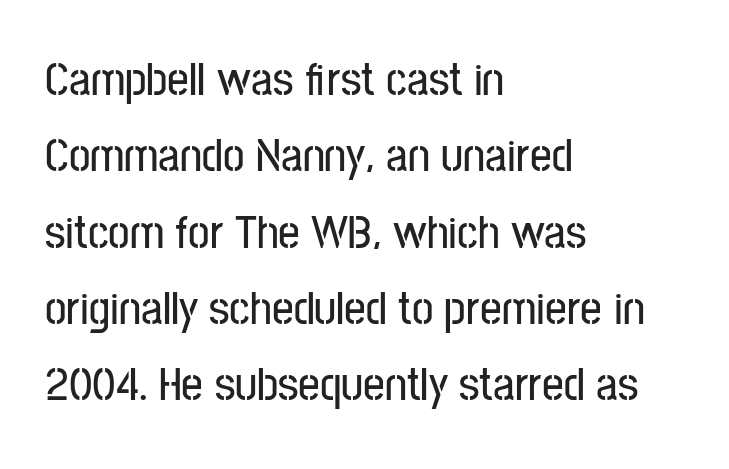
Q: Is the text italic (slanted)? A: No, it is upright.
Q: Is the typeface a serif or a sans-serif typeface? A: Sans-serif.
Q: Is the text underlined? A: No.
Q: How is the paragraph aligned? A: Left-aligned.
Q: Is the spacing between letters normal or unusually wide? A: Normal.
Q: Is the spacing between lines tight, normal or loose? A: Normal.
Q: Width (condensed, normal, or wide)? A: Condensed.
Q: Stroke contrast? A: Low.
Q: x-height? A: Medium.
Q: Monospaced? A: No.
